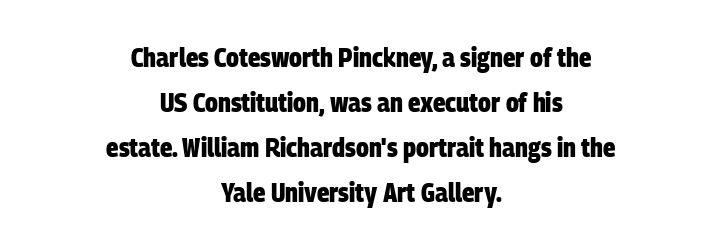
{"bold": "yes", "underline": "no", "align": "center", "line_spacing_ratio": 1.73, "letter_spacing": "normal", "letter_spacing_em": 0.0, "glyph_px": 26}
